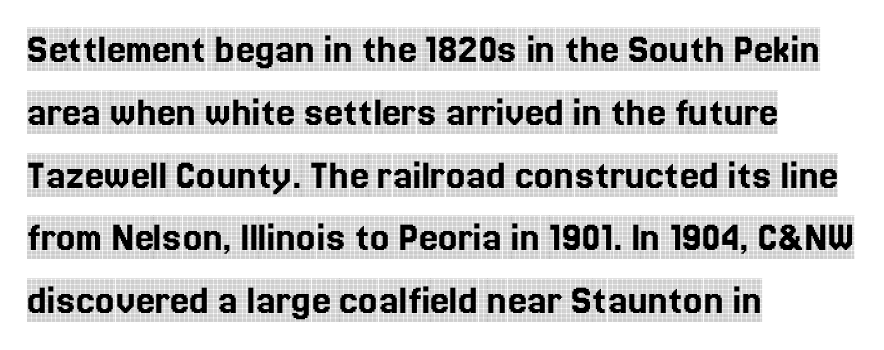
The image shows 43 px condensed serif type, upright; set left-aligned, normal line spacing (1.46x), normal letter spacing, not underlined; a large x-height.
